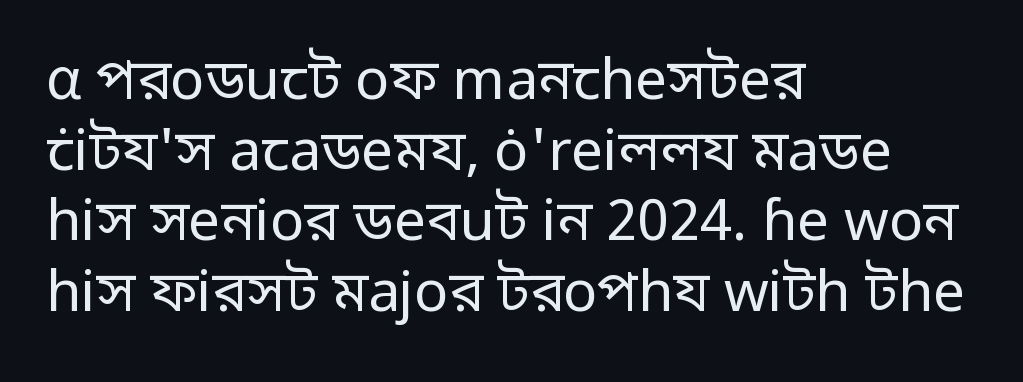
{"serif": "no", "italic": "no", "bold": "no", "weight": "regular", "width": "normal", "stroke_contrast": "low", "x_height": "medium", "monospaced": "no", "underline": "no", "align": "left", "line_spacing_ratio": 1.24, "letter_spacing": "normal", "letter_spacing_em": 0.0, "glyph_px": 57}
